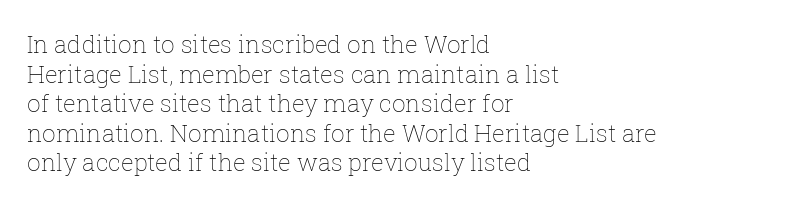
Q: Is the text bold? A: No.
Q: Is the text italic (slanted)? A: No, it is upright.
Q: Is the text underlined? A: No.
Q: How is the paragraph aligned? A: Left-aligned.
Q: Is the spacing between letters normal or unusually wide? A: Normal.
